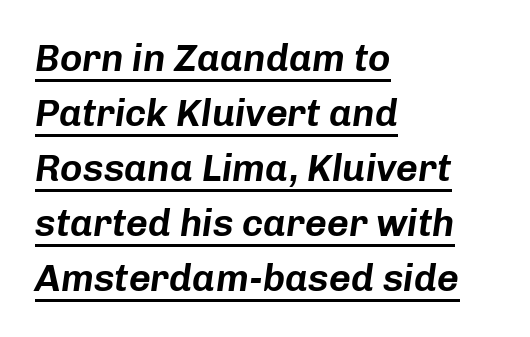
{"italic": "yes", "lean": "right", "slant_degrees": 8, "width": "normal", "stroke_contrast": "low", "x_height": "medium", "monospaced": "no", "underline": "yes", "align": "left", "line_spacing": "normal", "line_spacing_ratio": 1.45, "letter_spacing": "normal", "letter_spacing_em": 0.0, "glyph_px": 38}
